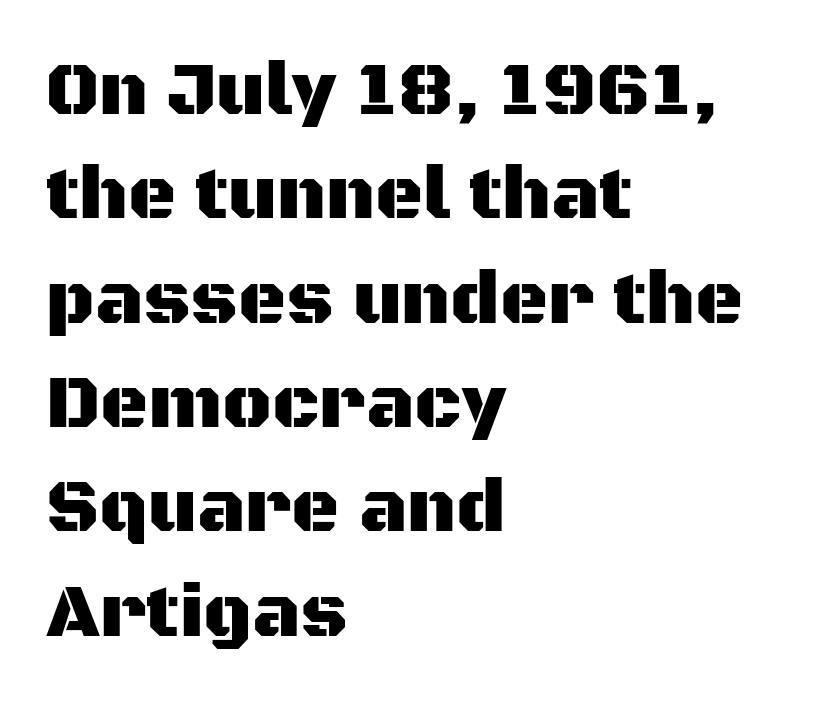
Q: Is the text italic (slanted)? A: No, it is upright.
Q: Is the typeface a serif or a sans-serif typeface? A: Sans-serif.
Q: Is the text underlined? A: No.
Q: How is the paragraph aligned? A: Left-aligned.
Q: Is the spacing between letters normal or unusually wide? A: Normal.
Q: Is the spacing between lines tight, normal or loose? A: Normal.
Q: Width (condensed, normal, or wide)? A: Normal.
Q: Stroke contrast? A: Medium.
Q: x-height? A: Large.
Q: Monospaced? A: No.
